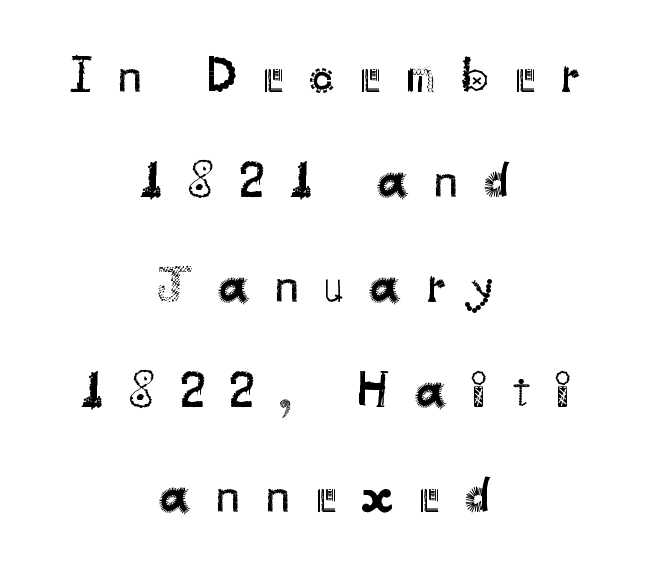
Q: Is the text bold? A: No.
Q: Is the text italic (slanted)? A: No, it is upright.
Q: Is the typeface a serif or a sans-serif typeface? A: Sans-serif.
Q: Is the text underlined? A: No.
Q: How is the paragraph aligned? A: Centered.
Q: Is the spacing between letters normal or unusually wide? A: Unusually wide.
Q: Is the spacing between lines tight, normal or loose? A: Loose.
Q: Width (condensed, normal, or wide)? A: Normal.
Q: Stroke contrast? A: Medium.
Q: x-height? A: Small.
Q: Monospaced? A: No.
